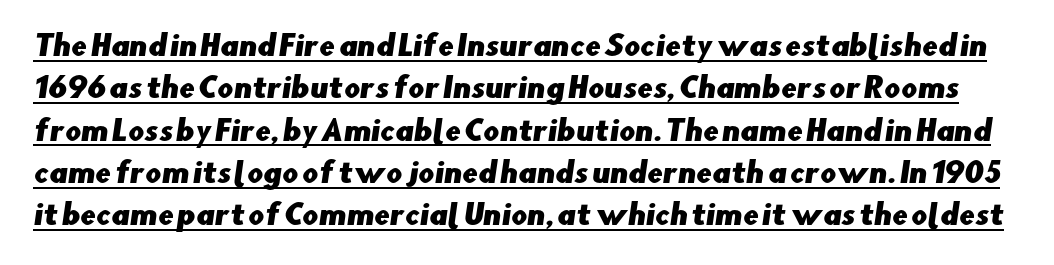
Like a heading marked for emphasis, these lines bear an underscore. How are the letters spaced? Ordinarily, with no added tracking. Summary of vertical rhythm: regular, with standard interline spacing. Varying glyph widths throughout — classic text-font behaviour. Regarding serifs, this sample does without them.
